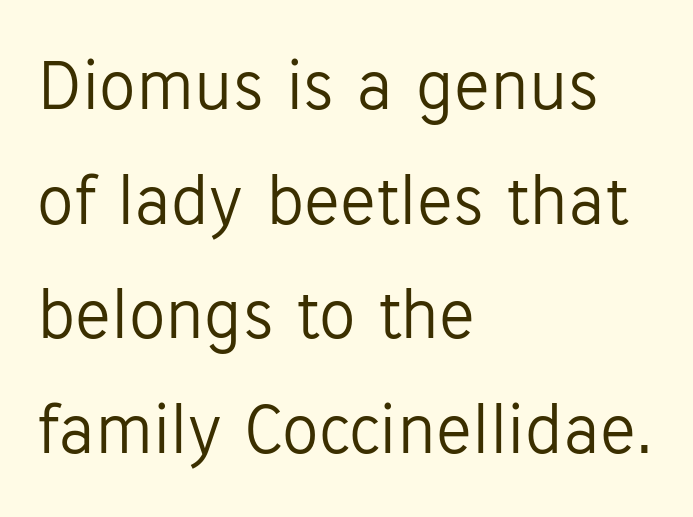
Compared with a centered layout, this one pins lines to the left instead. Vertically, the passage feels balanced, rows spaced as you'd expect. Letter spacing: default. No extra ink here — the face is not bold. These lines are composed in type without serifs.
